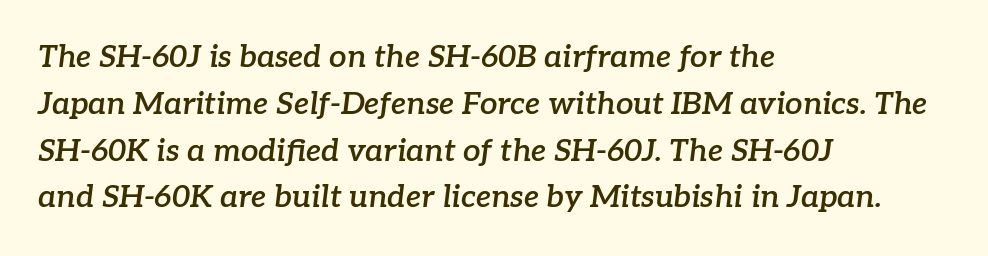
{"serif": "yes", "italic": "yes", "lean": "right", "slant_degrees": 7, "bold": "semi", "weight": "semibold", "width": "normal", "stroke_contrast": "low", "x_height": "medium", "monospaced": "no", "underline": "no", "align": "left", "line_spacing": "normal", "line_spacing_ratio": 1.51, "letter_spacing": "normal", "letter_spacing_em": 0.0, "glyph_px": 31}
